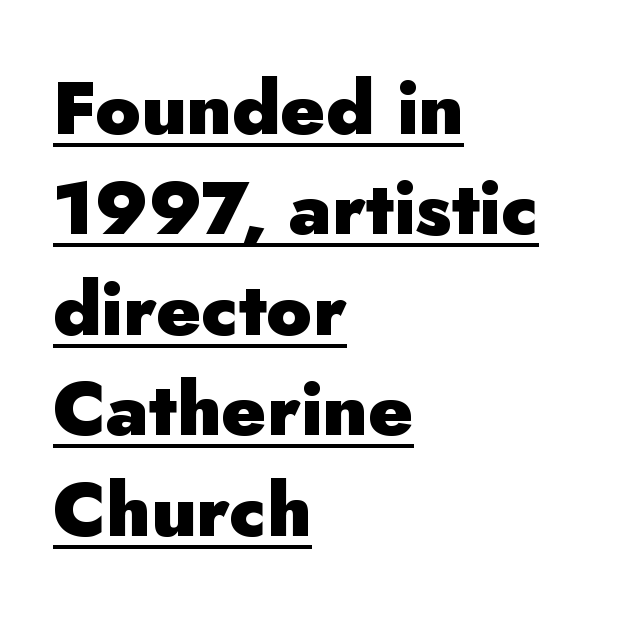
Q: Is the text bold? A: Yes.
Q: Is the text italic (slanted)? A: No, it is upright.
Q: Is the typeface a serif or a sans-serif typeface? A: Sans-serif.
Q: Is the text underlined? A: Yes.
Q: How is the paragraph aligned? A: Left-aligned.
Q: Is the spacing between letters normal or unusually wide? A: Normal.
Q: Is the spacing between lines tight, normal or loose? A: Normal.
Q: Width (condensed, normal, or wide)? A: Normal.
Q: Stroke contrast? A: Low.
Q: x-height? A: Small.
Q: Monospaced? A: No.
